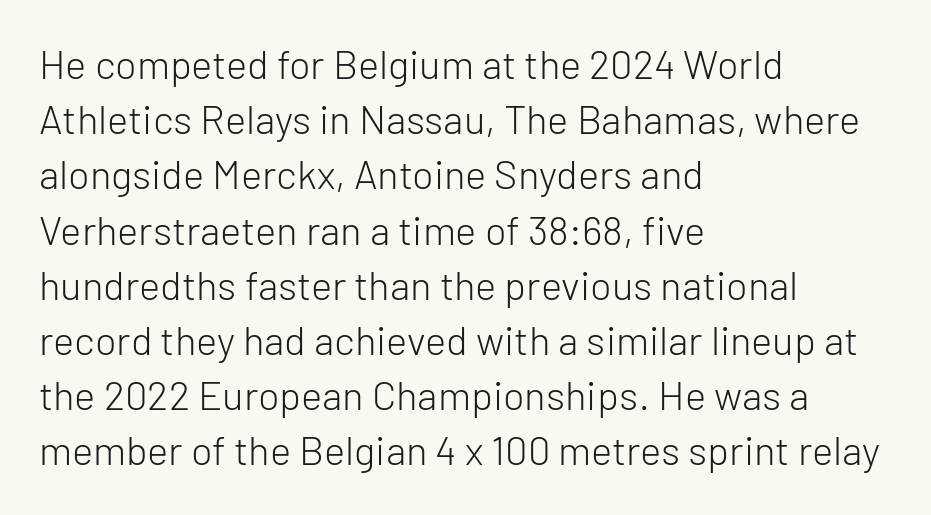
Q: Is the text bold? A: No.
Q: Is the text italic (slanted)? A: No, it is upright.
Q: Is the typeface a serif or a sans-serif typeface? A: Sans-serif.
Q: Is the text underlined? A: No.
Q: How is the paragraph aligned? A: Left-aligned.
Q: Is the spacing between letters normal or unusually wide? A: Normal.
Q: Is the spacing between lines tight, normal or loose? A: Normal.
Q: Width (condensed, normal, or wide)? A: Normal.
Q: Stroke contrast? A: Low.
Q: x-height? A: Medium.
Q: Monospaced? A: No.
